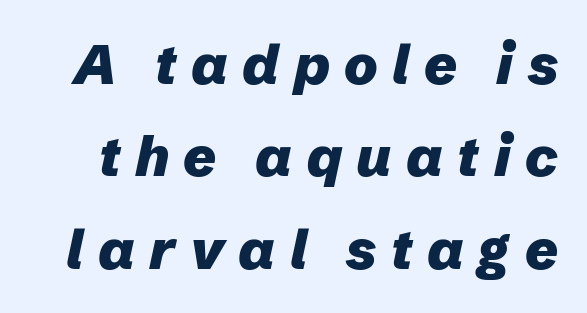
Here the designer chose a conventional face with non-uniform glyph widths. The rendering inserts visible extra space after every character. Rendered with sloped, italic letterforms. On the weight axis this lands at bold, roughly 700. The vertical gap from one line to the next is medium.
